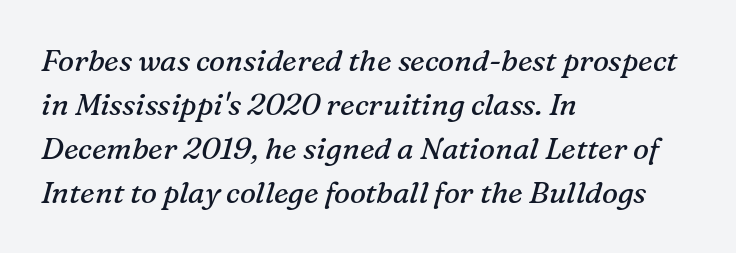
{"serif": "yes", "italic": "yes", "lean": "right", "slant_degrees": 16, "bold": "no", "weight": "regular", "width": "normal", "stroke_contrast": "medium", "x_height": "medium", "monospaced": "no", "underline": "no", "align": "left", "line_spacing": "normal", "line_spacing_ratio": 1.47, "letter_spacing": "normal", "letter_spacing_em": 0.0, "glyph_px": 30}
